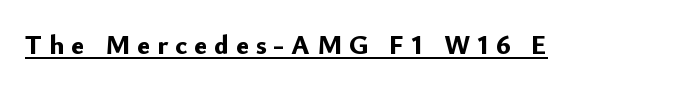
{"italic": "no", "bold": "yes", "underline": "yes", "letter_spacing": "wide", "letter_spacing_em": 0.26, "glyph_px": 27}
